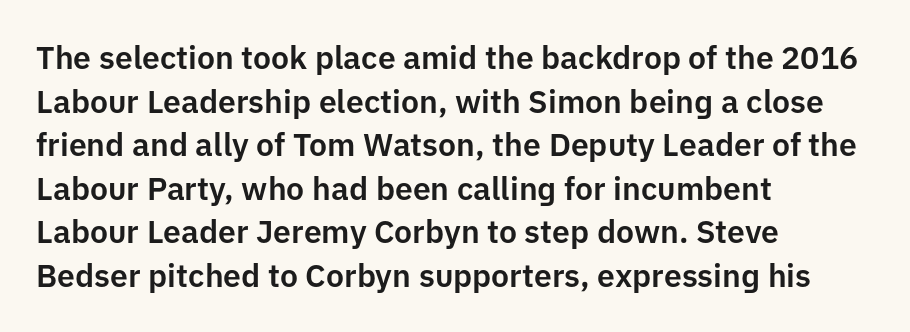
{"serif": "no", "italic": "no", "width": "normal", "stroke_contrast": "low", "x_height": "medium", "monospaced": "no", "underline": "no", "align": "left", "line_spacing": "normal", "line_spacing_ratio": 1.36, "letter_spacing": "normal", "letter_spacing_em": 0.0, "glyph_px": 32}
